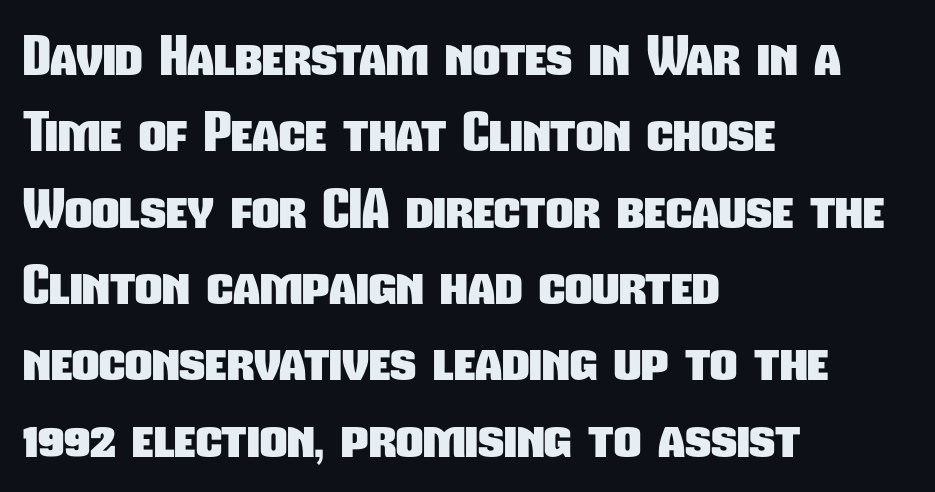
Q: Is the text bold? A: Yes.
Q: Is the typeface a serif or a sans-serif typeface? A: Sans-serif.
Q: Is the text underlined? A: No.
Q: How is the paragraph aligned? A: Left-aligned.
Q: Is the spacing between letters normal or unusually wide? A: Normal.
Q: Is the spacing between lines tight, normal or loose? A: Normal.
Q: Width (condensed, normal, or wide)? A: Condensed.
Q: Stroke contrast? A: Low.
Q: x-height? A: Medium.
Q: Monospaced? A: No.
